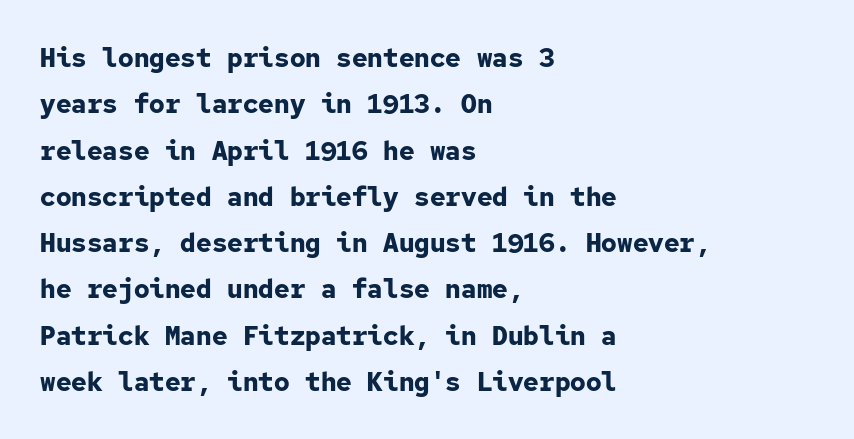
Q: Is the text bold? A: Yes.
Q: Is the text italic (slanted)? A: No, it is upright.
Q: Is the text underlined? A: No.
Q: How is the paragraph aligned? A: Left-aligned.
Q: Is the spacing between letters normal or unusually wide? A: Normal.
